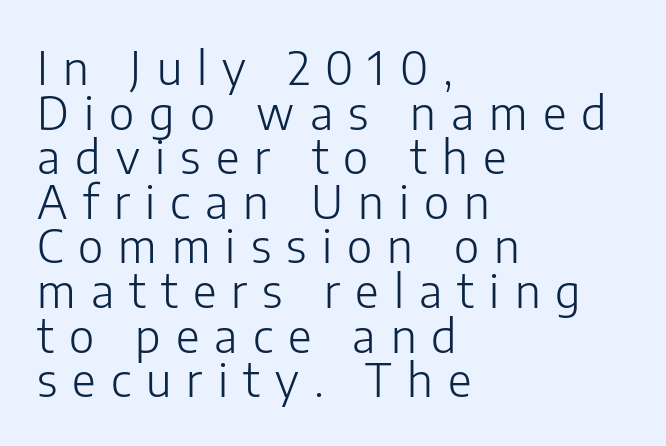
The image shows 46 px light sans-serif type, upright; set left-aligned, tight line spacing (0.97x), unusually wide letter spacing (+0.33 em), not underlined; low stroke contrast and a medium x-height.
